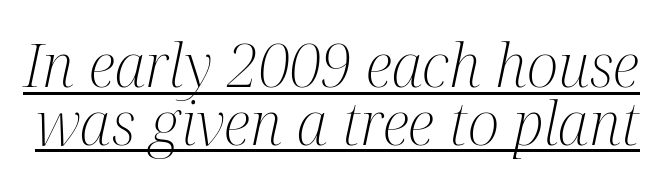
{"serif": "yes", "italic": "yes", "lean": "right", "slant_degrees": 12, "bold": "no", "weight": "light", "width": "condensed", "stroke_contrast": "medium", "x_height": "medium", "monospaced": "no", "underline": "yes", "line_spacing": "tight", "line_spacing_ratio": 0.96, "letter_spacing": "normal", "letter_spacing_em": 0.0, "glyph_px": 60}
